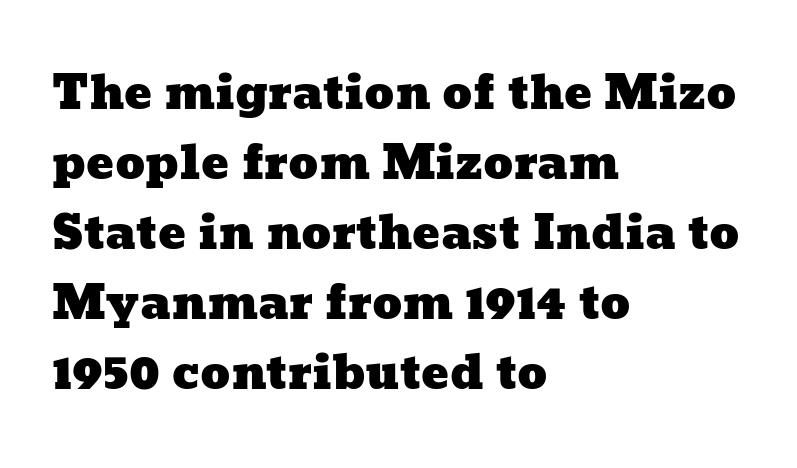
Q: Is the text underlined? A: No.
Q: How is the paragraph aligned? A: Left-aligned.
Q: Is the spacing between letters normal or unusually wide? A: Normal.
Q: Is the spacing between lines tight, normal or loose? A: Normal.
Q: Width (condensed, normal, or wide)? A: Wide.
Q: Stroke contrast? A: Low.
Q: x-height? A: Medium.
Q: Monospaced? A: No.
